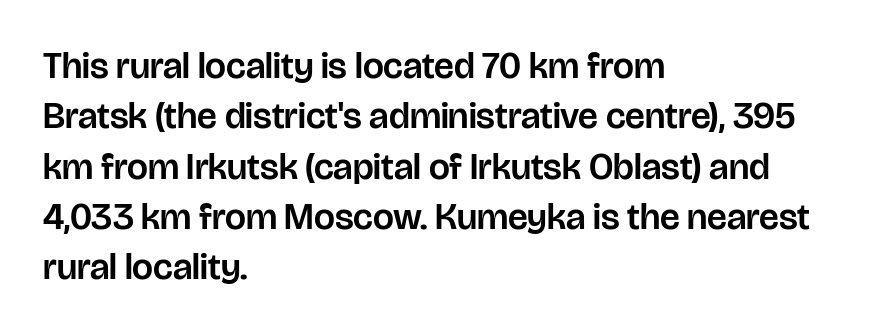
The image shows 37 px sans-serif type, upright; set left-aligned, normal line spacing (1.36x), normal letter spacing, not underlined; low stroke contrast and a large x-height.
